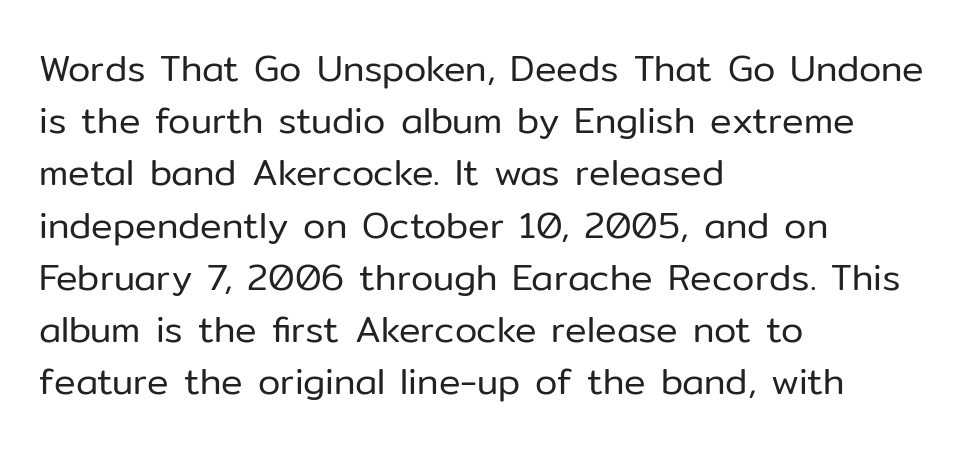
The image shows 36 px regular-weight sans-serif type, upright; set left-aligned, normal line spacing (1.45x), normal letter spacing, not underlined; low stroke contrast and a medium x-height.
